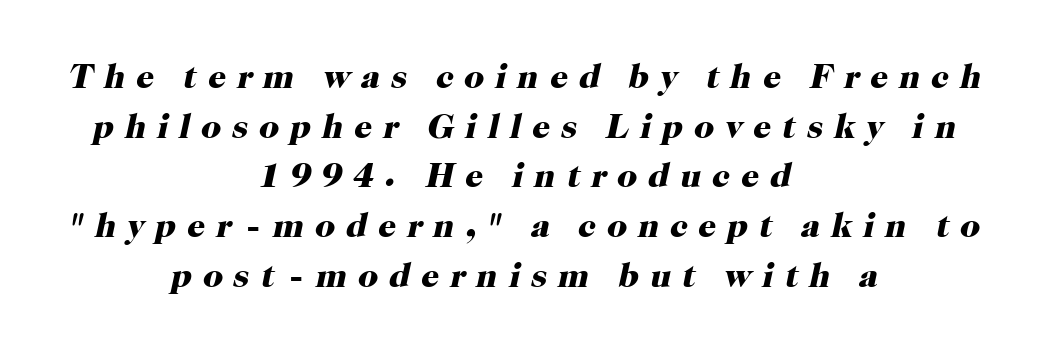
The letters are bold, with thick, heavy strokes. Does the copy run flush right? No — it is centered line by line. Has an underline been added? It has not. In terms of letterspacing, this is a distinctly airy, spread setting.
